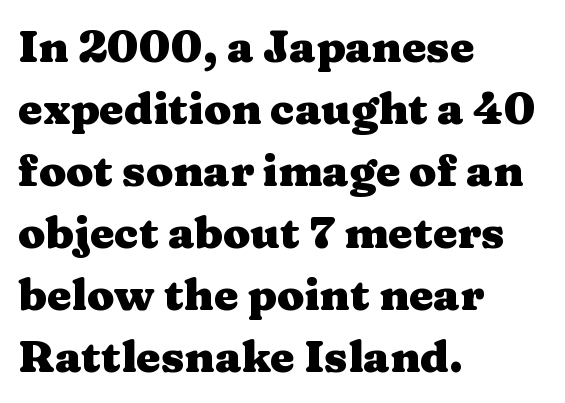
{"serif": "yes", "italic": "no", "bold": "yes", "weight": "heavy", "width": "wide", "stroke_contrast": "medium", "x_height": "medium", "monospaced": "no", "underline": "no", "align": "left", "line_spacing": "normal", "line_spacing_ratio": 1.41, "letter_spacing": "normal", "letter_spacing_em": 0.0, "glyph_px": 44}
